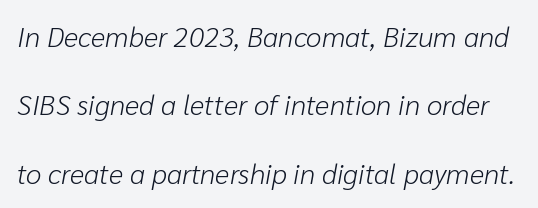
The image shows 28 px light type, italic (leaning right); set loose line spacing (2.44x), normal letter spacing, not underlined; low stroke contrast and a medium x-height.
